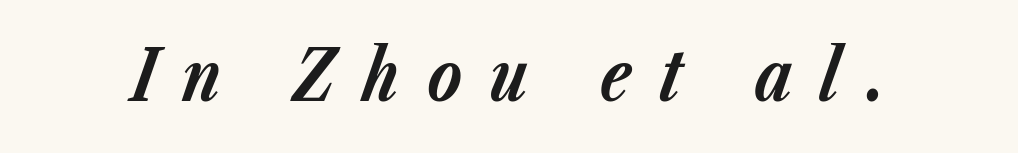
Q: Is the text bold? A: Yes.
Q: Is the text italic (slanted)? A: Yes, it leans right by about 23 degrees.
Q: Is the text underlined? A: No.
Q: Is the spacing between letters normal or unusually wide? A: Unusually wide.
Q: Width (condensed, normal, or wide)? A: Normal.
Q: Stroke contrast? A: Low.
Q: x-height? A: Medium.
Q: Monospaced? A: No.
